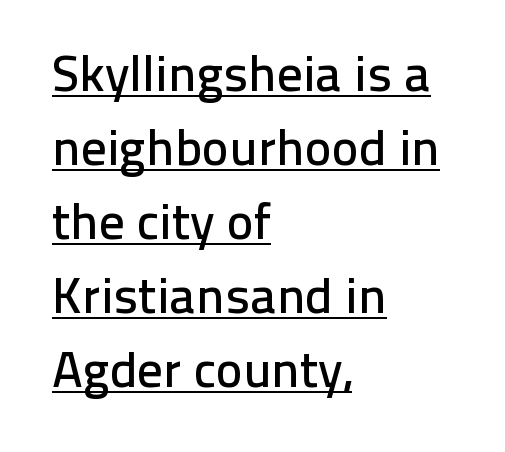
Q: Is the text italic (slanted)? A: No, it is upright.
Q: Is the typeface a serif or a sans-serif typeface? A: Sans-serif.
Q: Is the text underlined? A: Yes.
Q: How is the paragraph aligned? A: Left-aligned.
Q: Is the spacing between letters normal or unusually wide? A: Normal.
Q: Is the spacing between lines tight, normal or loose? A: Normal.
Q: Width (condensed, normal, or wide)? A: Normal.
Q: Stroke contrast? A: Low.
Q: x-height? A: Medium.
Q: Monospaced? A: No.
